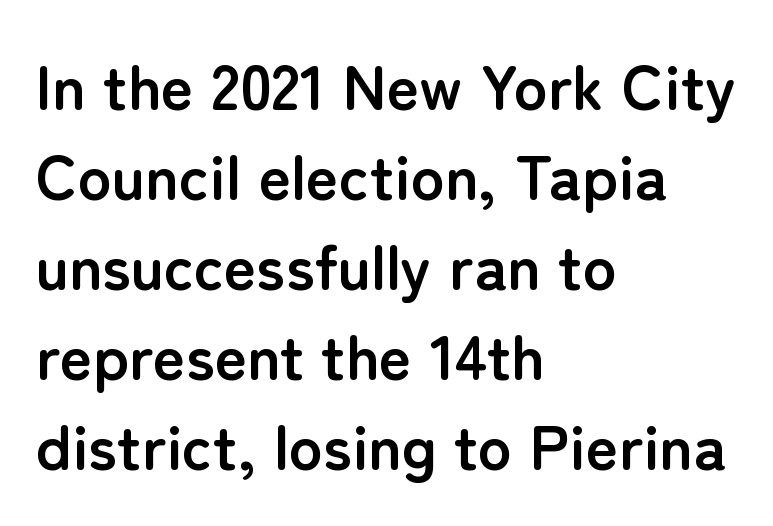
Q: Is the text bold? A: Yes.
Q: Is the text italic (slanted)? A: No, it is upright.
Q: Is the typeface a serif or a sans-serif typeface? A: Sans-serif.
Q: Is the text underlined? A: No.
Q: How is the paragraph aligned? A: Left-aligned.
Q: Is the spacing between letters normal or unusually wide? A: Normal.
Q: Is the spacing between lines tight, normal or loose? A: Normal.
Q: Width (condensed, normal, or wide)? A: Normal.
Q: Stroke contrast? A: Low.
Q: x-height? A: Medium.
Q: Monospaced? A: No.
